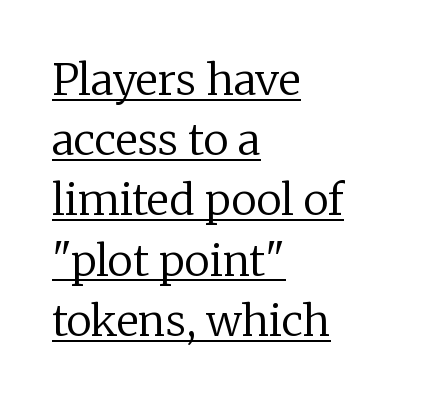
Compared with a typical body face, this is equally light or lighter still. The lines in this sample share a left origin and differ only in where they stop. A typesetter would call this zero additional tracking. Notice how a bar underscores the lettering throughout.
